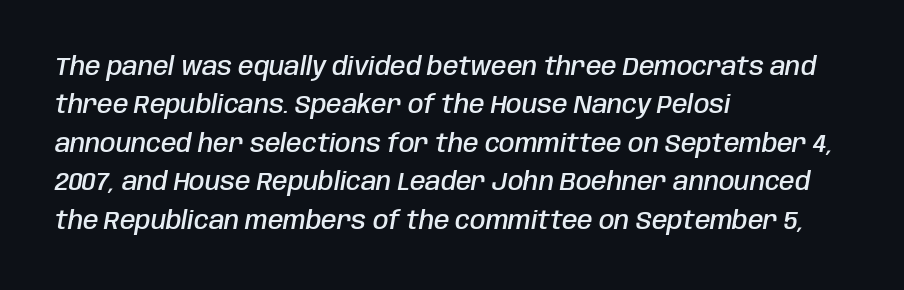
The glyphs are unaccompanied by any horizontal stroke below them. Emphasis-style slanted type is in use. Summary of vertical rhythm: regular, with standard interline spacing. The horizontal fit of the characters is conventional and even.
